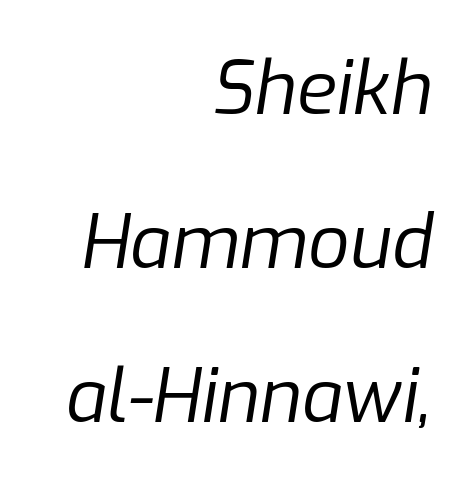
{"italic": "yes", "lean": "right", "slant_degrees": 9, "bold": "no", "weight": "regular", "width": "normal", "stroke_contrast": "low", "x_height": "medium", "monospaced": "no", "underline": "no", "align": "right", "line_spacing": "loose", "line_spacing_ratio": 2.11, "letter_spacing": "normal", "letter_spacing_em": 0.0, "glyph_px": 73}
